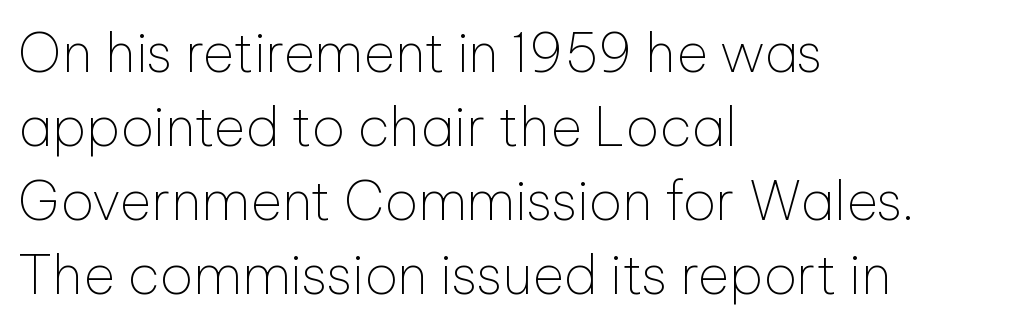
No heavy texture on the line: the type isn't bold. A student would call this left alignment; a typographer would say flush left, rag right. Anything drawn beneath the words? Only blank space. I'd call this a sans setting — the letters go barefoot.
